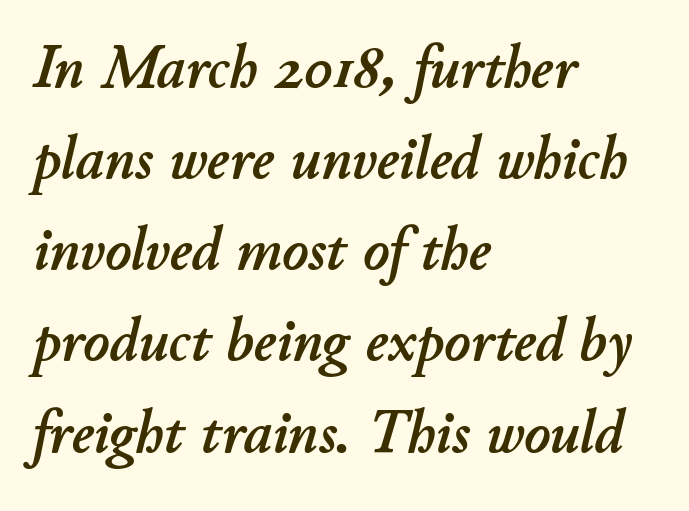
{"italic": "yes", "lean": "right", "slant_degrees": 11, "width": "normal", "stroke_contrast": "low", "x_height": "small", "monospaced": "no", "underline": "no", "align": "left", "line_spacing": "normal", "line_spacing_ratio": 1.47, "letter_spacing": "normal", "letter_spacing_em": 0.0, "glyph_px": 62}
